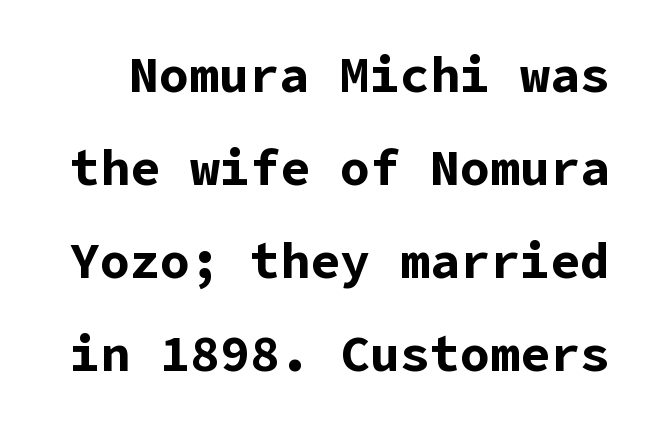
The image shows 50 px bold sans-serif type, upright; set line spacing 1.86x, normal letter spacing, not underlined; low stroke contrast and a medium x-height.
